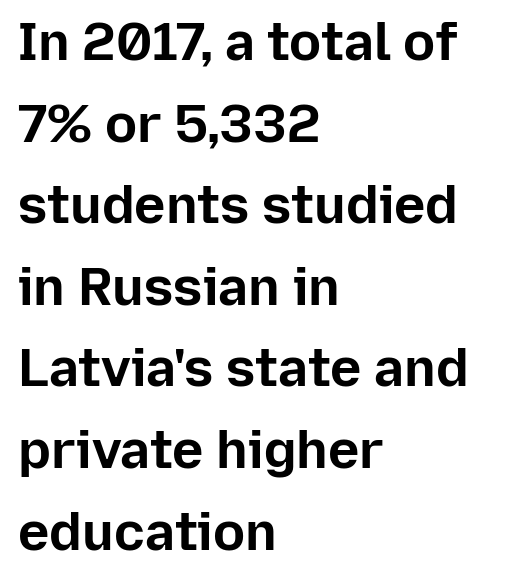
Q: Is the text bold? A: Yes.
Q: Is the text italic (slanted)? A: No, it is upright.
Q: Is the typeface a serif or a sans-serif typeface? A: Sans-serif.
Q: Is the text underlined? A: No.
Q: How is the paragraph aligned? A: Left-aligned.
Q: Is the spacing between letters normal or unusually wide? A: Normal.
Q: Is the spacing between lines tight, normal or loose? A: Normal.
Q: Width (condensed, normal, or wide)? A: Normal.
Q: Stroke contrast? A: Low.
Q: x-height? A: Medium.
Q: Monospaced? A: No.
